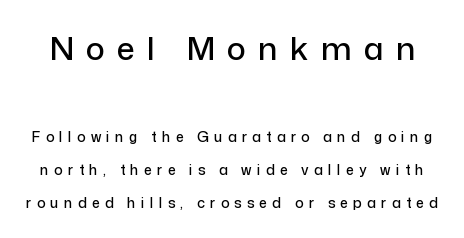
The image shows 32 px sans-serif type, upright; set loose line spacing (2.35x), unusually wide letter spacing (+0.38 em), not underlined; the first (top) block is 2.29x larger; low stroke contrast and a medium x-height.
